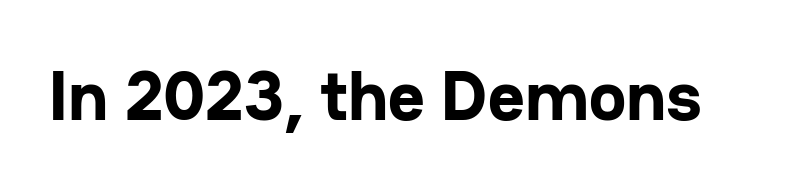
The image shows 71 px bold sans-serif type, upright; set normal letter spacing, not underlined; low stroke contrast and a medium x-height.
